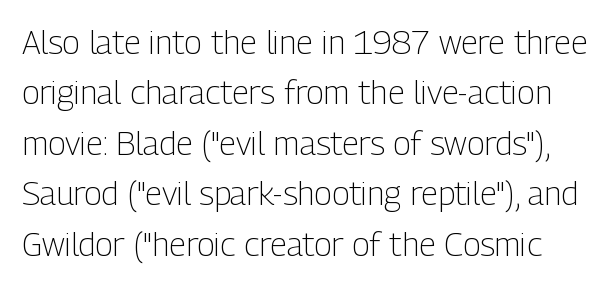
Q: Is the text bold? A: No.
Q: Is the text italic (slanted)? A: No, it is upright.
Q: Is the typeface a serif or a sans-serif typeface? A: Sans-serif.
Q: Is the text underlined? A: No.
Q: Is the spacing between letters normal or unusually wide? A: Normal.
Q: Is the spacing between lines tight, normal or loose? A: Normal.
Q: Width (condensed, normal, or wide)? A: Condensed.
Q: Stroke contrast? A: Low.
Q: x-height? A: Medium.
Q: Monospaced? A: No.
